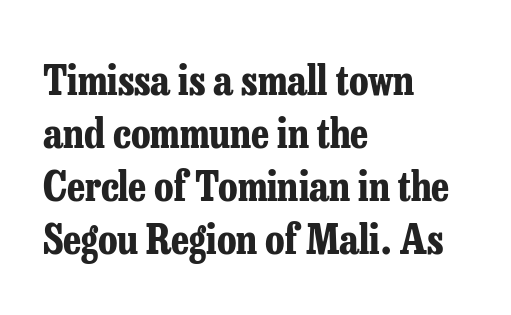
{"serif": "yes", "italic": "no", "bold": "yes", "weight": "bold", "width": "condensed", "stroke_contrast": "low", "x_height": "medium", "monospaced": "no", "underline": "no", "align": "left", "line_spacing": "normal", "line_spacing_ratio": 1.29, "letter_spacing": "normal", "letter_spacing_em": 0.0, "glyph_px": 41}
